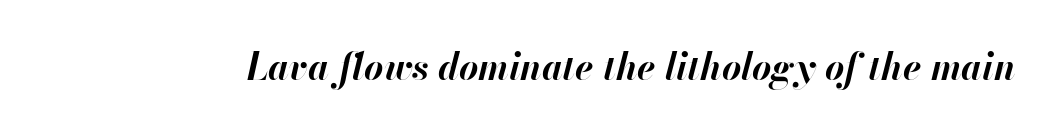
{"italic": "yes", "lean": "right", "slant_degrees": 13, "bold": "yes", "weight": "bold", "width": "normal", "stroke_contrast": "high", "x_height": "small", "monospaced": "no", "underline": "no", "letter_spacing": "normal", "letter_spacing_em": 0.0, "glyph_px": 37}
